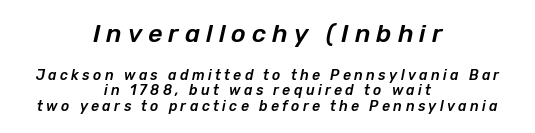
The words here are not underlined. Very little white space separates one row of letters from the next. An italicized treatment has been applied to the whole sample. Here the first block reads like a headline and the second like body copy. The paragraph shown floats in the horizontal middle. Tracking here is generous; glyphs stand well apart from one another.
